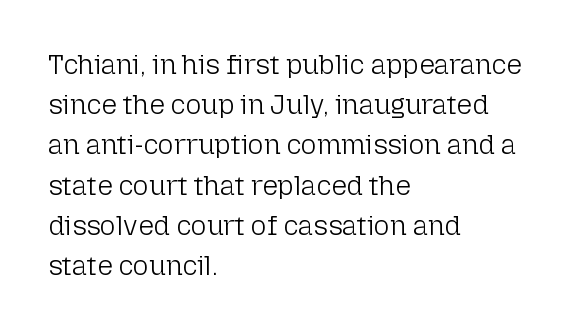
The paragraph shown leans on its left margin. Has an underline been added? It has not. The font's upright variant was chosen for this text. The cut favours lightness, reaching ordinary text weight at its darkest.
